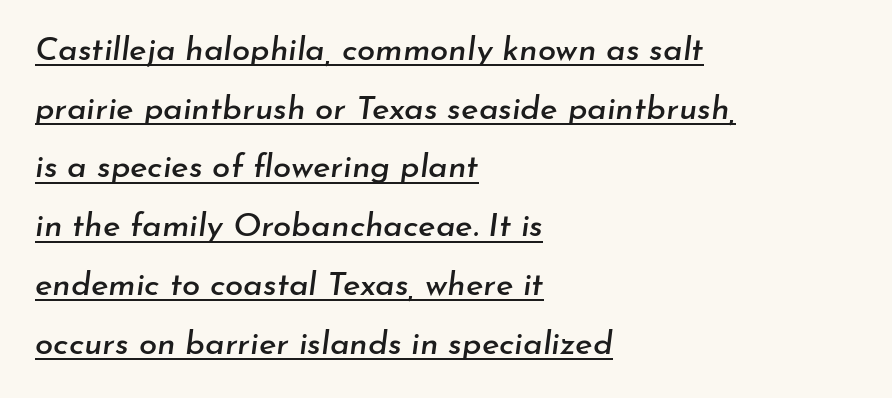
{"italic": "yes", "lean": "right", "slant_degrees": 7, "width": "normal", "stroke_contrast": "low", "x_height": "small", "monospaced": "no", "underline": "yes", "align": "left", "line_spacing_ratio": 1.78, "letter_spacing": "normal", "letter_spacing_em": 0.0, "glyph_px": 33}
